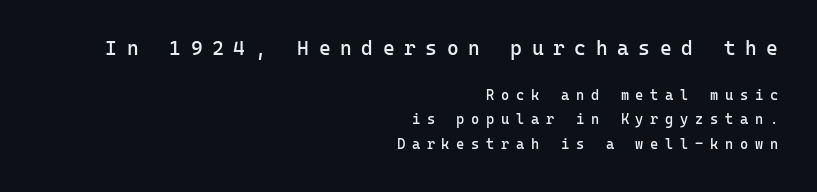
Q: Is the text bold? A: Semi-bold.
Q: Is the text italic (slanted)? A: No, it is upright.
Q: Is the text underlined? A: No.
Q: How is the paragraph aligned? A: Right-aligned.
Q: Is the spacing between letters normal or unusually wide? A: Unusually wide.
Q: Which block of text is set in a larger size, the first (top) or the second (bottom)? A: The first (top) one.
